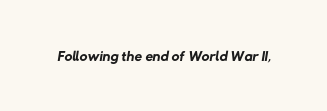
Students, note that the glyphs here touch the page at normal intervals. Any mark beneath the type? The region is blank. Is this a heavy cut? Hardly; it is regular or lighter.
